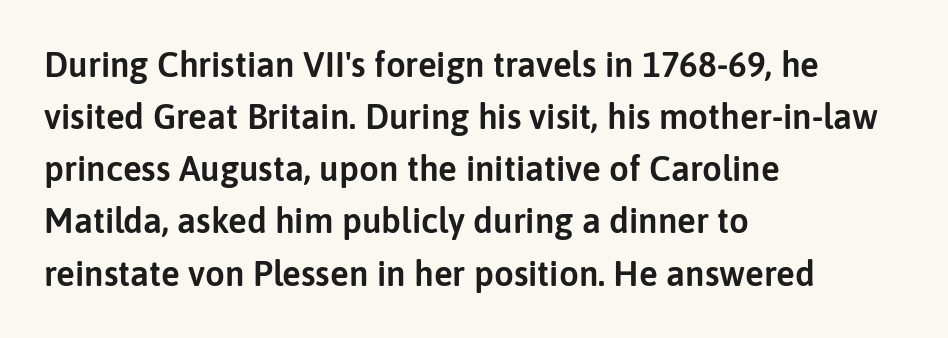
Q: Is the text italic (slanted)? A: No, it is upright.
Q: Is the typeface a serif or a sans-serif typeface? A: Sans-serif.
Q: Is the text underlined? A: No.
Q: How is the paragraph aligned? A: Left-aligned.
Q: Is the spacing between letters normal or unusually wide? A: Normal.
Q: Is the spacing between lines tight, normal or loose? A: Normal.
Q: Width (condensed, normal, or wide)? A: Normal.
Q: Stroke contrast? A: Low.
Q: x-height? A: Medium.
Q: Monospaced? A: No.
